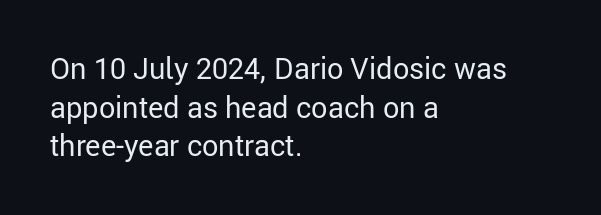
The image shows 29 px regular-weight sans-serif type, upright; set left-aligned, normal line spacing (1.33x), normal letter spacing, not underlined; low stroke contrast and a medium x-height.
